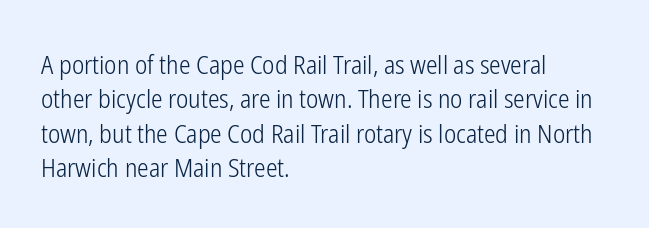
Q: Is the text bold? A: No.
Q: Is the text italic (slanted)? A: No, it is upright.
Q: Is the text underlined? A: No.
Q: How is the paragraph aligned? A: Left-aligned.
Q: Is the spacing between letters normal or unusually wide? A: Normal.
Q: Is the spacing between lines tight, normal or loose? A: Normal.
